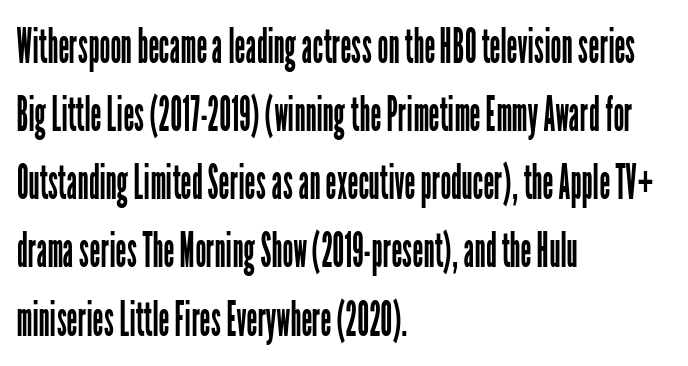
Q: Is the text bold? A: No.
Q: Is the text italic (slanted)? A: No, it is upright.
Q: Is the typeface a serif or a sans-serif typeface? A: Sans-serif.
Q: Is the text underlined? A: No.
Q: How is the paragraph aligned? A: Left-aligned.
Q: Is the spacing between letters normal or unusually wide? A: Normal.
Q: Is the spacing between lines tight, normal or loose? A: Normal.
Q: Width (condensed, normal, or wide)? A: Condensed.
Q: Stroke contrast? A: Low.
Q: x-height? A: Medium.
Q: Monospaced? A: No.
